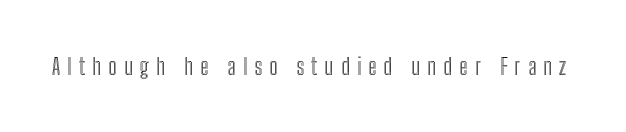
This is the regular roman posture of the typeface. This sample uses expanded letter spacing, leaving extra air between glyphs. Clear beneath every line of the passage.
